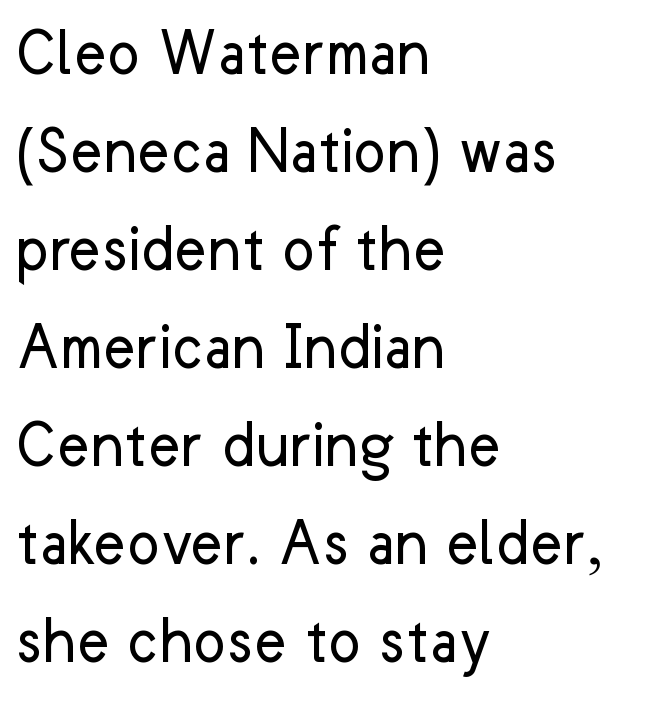
The image shows 69 px regular-weight sans-serif type, upright; set left-aligned, normal line spacing (1.42x), normal letter spacing, not underlined; low stroke contrast and a medium x-height.
